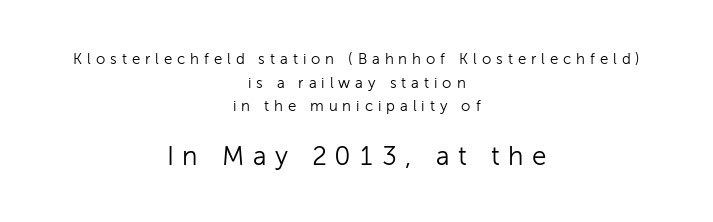
Q: Is the text bold? A: No.
Q: Is the text italic (slanted)? A: No, it is upright.
Q: Is the text underlined? A: No.
Q: How is the paragraph aligned? A: Centered.
Q: Is the spacing between letters normal or unusually wide? A: Unusually wide.
Q: Is the spacing between lines tight, normal or loose? A: Normal.
Q: Which block of text is set in a larger size, the first (top) or the second (bottom)? A: The second (bottom) one.
